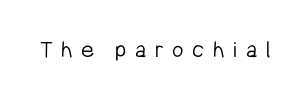
The image shows 25 px text type, upright; set unusually wide letter spacing (+0.34 em), not underlined.
